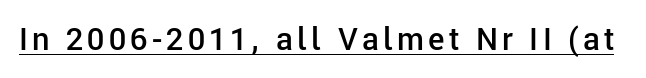
Is this a fixed-width face? No — the glyphs have proportional, varying widths. The typeface chosen for these lines omits serifs. Rendered with straight, roman letterforms. The passage shown is underscored from start to finish. Moderately thickened strokes mark this as semibold type.
